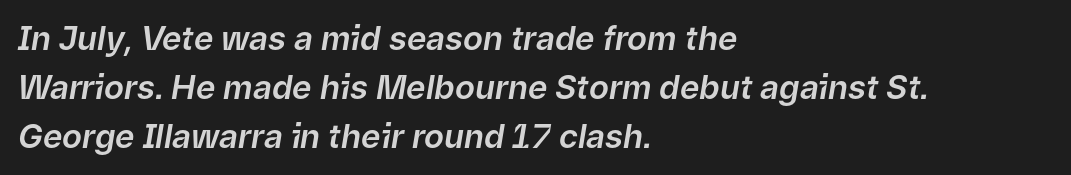
Q: Is the text italic (slanted)? A: Yes, it leans right by about 9 degrees.
Q: Is the text underlined? A: No.
Q: How is the paragraph aligned? A: Left-aligned.
Q: Is the spacing between letters normal or unusually wide? A: Normal.
Q: Is the spacing between lines tight, normal or loose? A: Normal.
Q: Width (condensed, normal, or wide)? A: Normal.
Q: Stroke contrast? A: Low.
Q: x-height? A: Medium.
Q: Monospaced? A: No.
